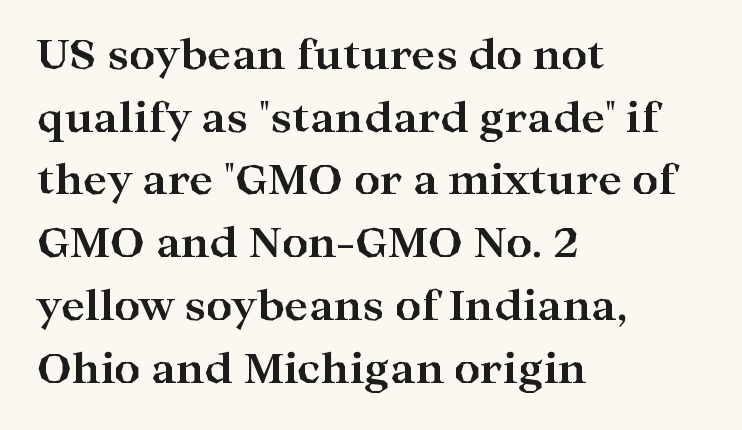
{"serif": "yes", "italic": "no", "bold": "yes", "weight": "bold", "width": "wide", "stroke_contrast": "high", "x_height": "medium", "monospaced": "no", "underline": "no", "align": "left", "line_spacing": "normal", "line_spacing_ratio": 1.53, "letter_spacing": "normal", "letter_spacing_em": 0.0, "glyph_px": 41}
